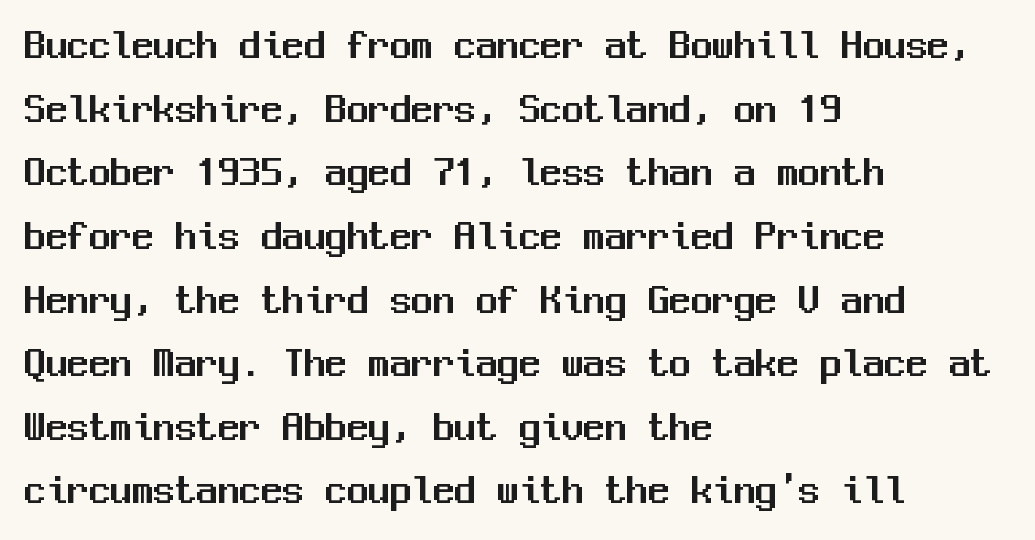
Q: Is the text italic (slanted)? A: No, it is upright.
Q: Is the typeface a serif or a sans-serif typeface? A: Sans-serif.
Q: Is the text underlined? A: No.
Q: How is the paragraph aligned? A: Left-aligned.
Q: Is the spacing between letters normal or unusually wide? A: Normal.
Q: Is the spacing between lines tight, normal or loose? A: Normal.
Q: Width (condensed, normal, or wide)? A: Normal.
Q: Stroke contrast? A: Medium.
Q: x-height? A: Medium.
Q: Monospaced? A: Yes.
